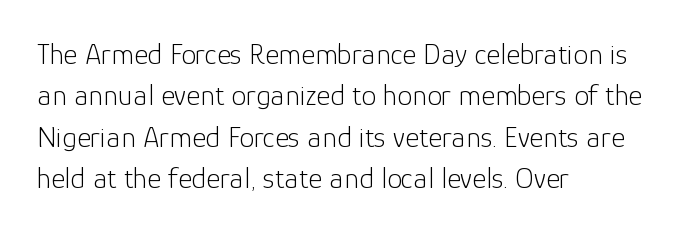
{"serif": "no", "italic": "no", "bold": "no", "weight": "light", "width": "normal", "stroke_contrast": "low", "x_height": "medium", "monospaced": "no", "underline": "no", "align": "left", "line_spacing": "normal", "line_spacing_ratio": 1.38, "letter_spacing": "normal", "letter_spacing_em": 0.0, "glyph_px": 30}
